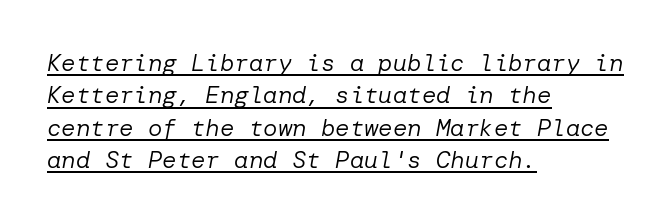
Q: Is the text bold? A: No.
Q: Is the text italic (slanted)? A: Yes, it leans right by about 10 degrees.
Q: Is the text underlined? A: Yes.
Q: How is the paragraph aligned? A: Left-aligned.
Q: Is the spacing between letters normal or unusually wide? A: Normal.
Q: Is the spacing between lines tight, normal or loose? A: Normal.
